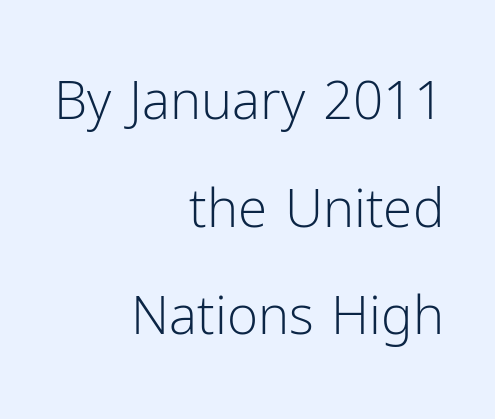
{"serif": "no", "italic": "no", "bold": "no", "weight": "light", "width": "normal", "stroke_contrast": "low", "x_height": "medium", "monospaced": "no", "underline": "no", "align": "right", "line_spacing": "loose", "line_spacing_ratio": 2.03, "letter_spacing": "normal", "letter_spacing_em": 0.0, "glyph_px": 53}
